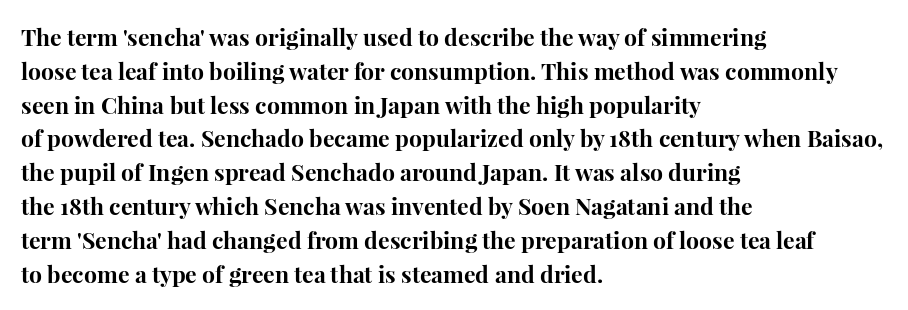
The image shows 23 px bold type, upright; set left-aligned, normal line spacing (1.47x), normal letter spacing, not underlined.
